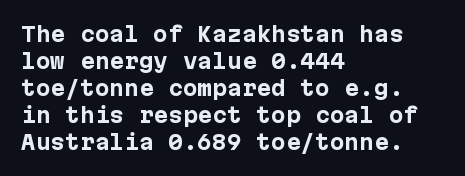
Q: Is the text bold? A: Yes.
Q: Is the text italic (slanted)? A: No, it is upright.
Q: Is the text underlined? A: No.
Q: How is the paragraph aligned? A: Left-aligned.
Q: Is the spacing between letters normal or unusually wide? A: Normal.
Q: Is the spacing between lines tight, normal or loose? A: Normal.
